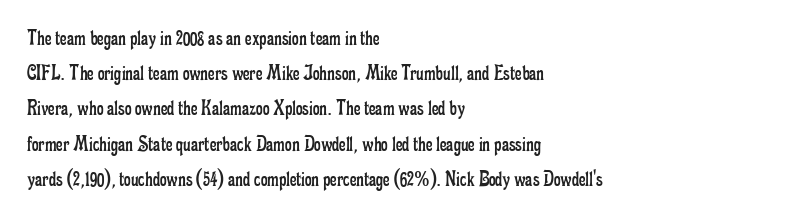
The image shows 23 px text type, upright; set left-aligned, normal line spacing (1.53x), normal letter spacing, not underlined.
